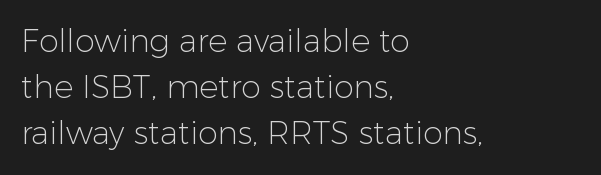
{"serif": "no", "italic": "no", "bold": "no", "weight": "light", "width": "normal", "stroke_contrast": "low", "x_height": "medium", "monospaced": "no", "underline": "no", "align": "left", "line_spacing": "normal", "line_spacing_ratio": 1.44, "letter_spacing": "normal", "letter_spacing_em": 0.0, "glyph_px": 32}
